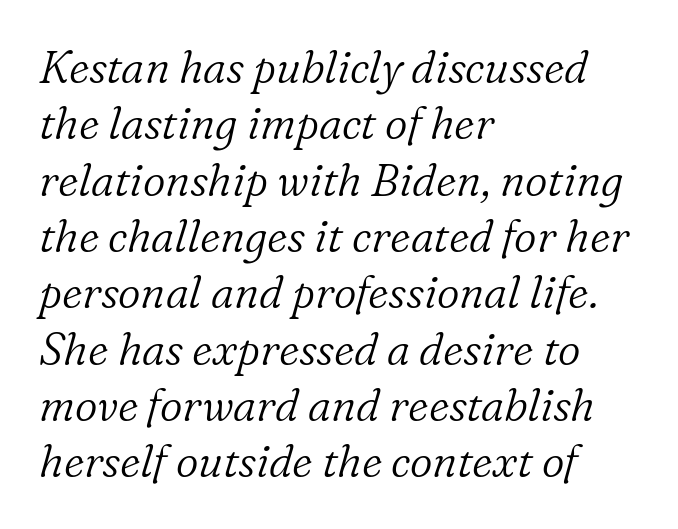
These lines are set flush left with a ragged right edge. The strokes carry an ordinary text weight at most. Designer's note — italics engaged. Letterform terminals end in serifs throughout the passage.
